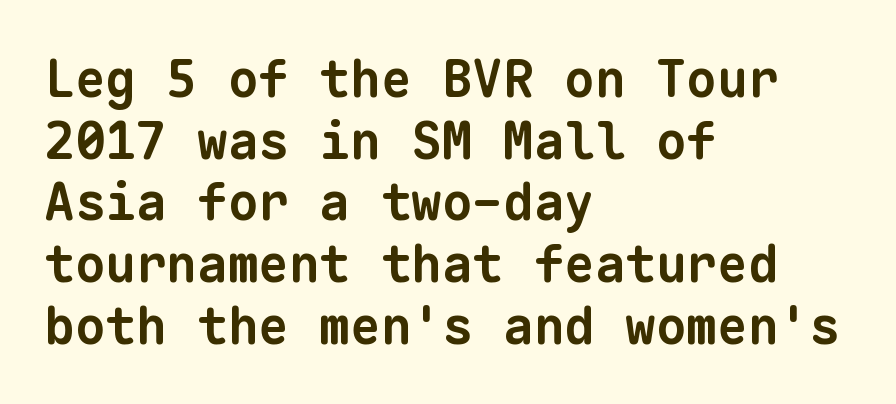
The image shows 51 px bold sans-serif type, monospaced; set left-aligned, line spacing 1.21x, normal letter spacing, not underlined; low stroke contrast and a medium x-height.
